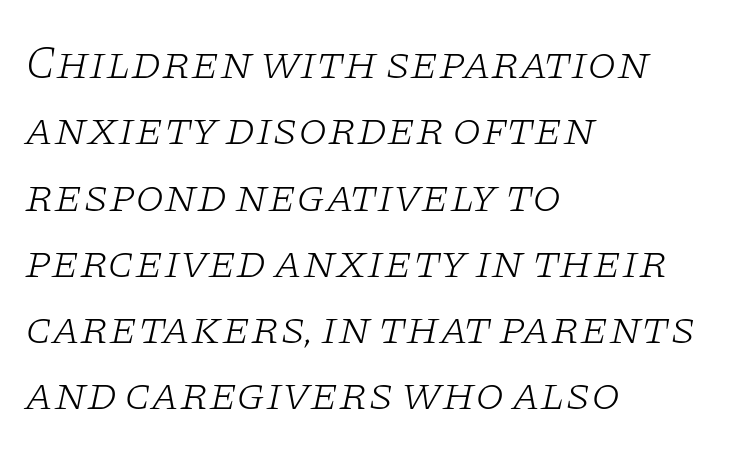
The horizontal fit of the characters is conventional and even. Letters have the restrained weight of plain body copy at most. A typesetter would call this proportional, since set widths differ per character. This sample uses an oblique cut, with every glyph tilted off the vertical.
